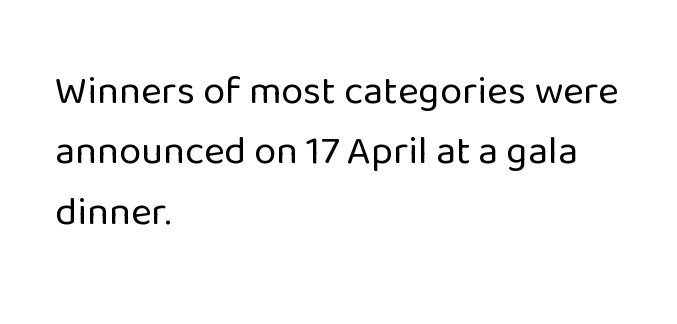
Compared with a centered layout, this one pins lines to the left instead. The glyphs in this specimen are sans serif. Plain, unruled lines of type. How are the letters spaced? Ordinarily, with no added tracking. Do the characters align in a grid? No, the font is proportional. The letters look calm and open, with moderate or lighter stems.
